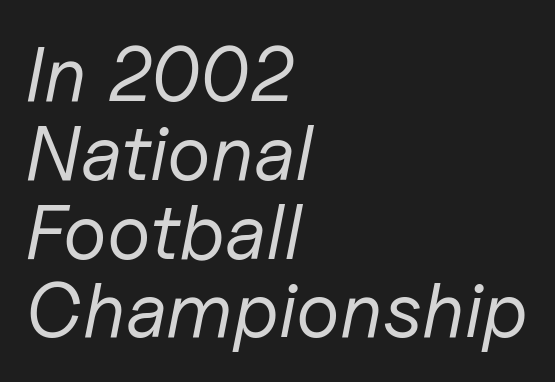
Q: Is the text bold? A: No.
Q: Is the text italic (slanted)? A: Yes, it leans right by about 11 degrees.
Q: Is the text underlined? A: No.
Q: How is the paragraph aligned? A: Left-aligned.
Q: Is the spacing between letters normal or unusually wide? A: Normal.
Q: Is the spacing between lines tight, normal or loose? A: Tight.
Q: Width (condensed, normal, or wide)? A: Normal.
Q: Stroke contrast? A: Low.
Q: x-height? A: Medium.
Q: Monospaced? A: No.
